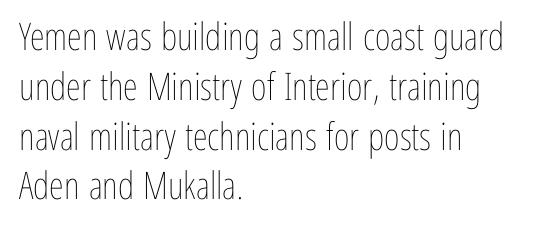
{"italic": "no", "bold": "no", "weight": "thin", "width": "condensed", "stroke_contrast": "low", "x_height": "medium", "monospaced": "no", "underline": "no", "align": "left", "line_spacing": "normal", "line_spacing_ratio": 1.31, "letter_spacing": "normal", "letter_spacing_em": 0.0, "glyph_px": 38}
